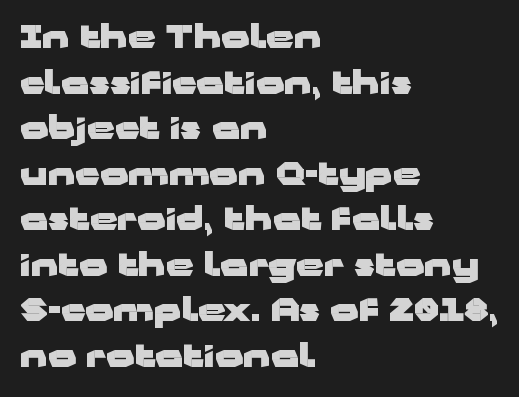
Does the weight exceed regular? Yes, all the way to bold. Default kerning and tracking; the words read as compact shapes. The text block is weighted toward the left margin, trailing off unevenly rightward. Compared with typical paragraphs, the rows here are spaced about the same. Spacing verdict: proportional, widths tailored to each character.
